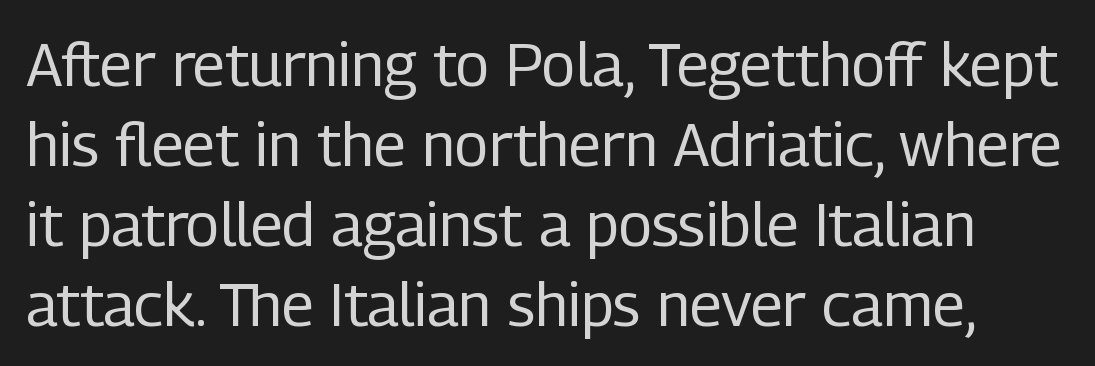
The image shows 61 px regular-weight, condensed sans-serif type, upright; set normal line spacing (1.31x), normal letter spacing, not underlined; low stroke contrast and a medium x-height.
